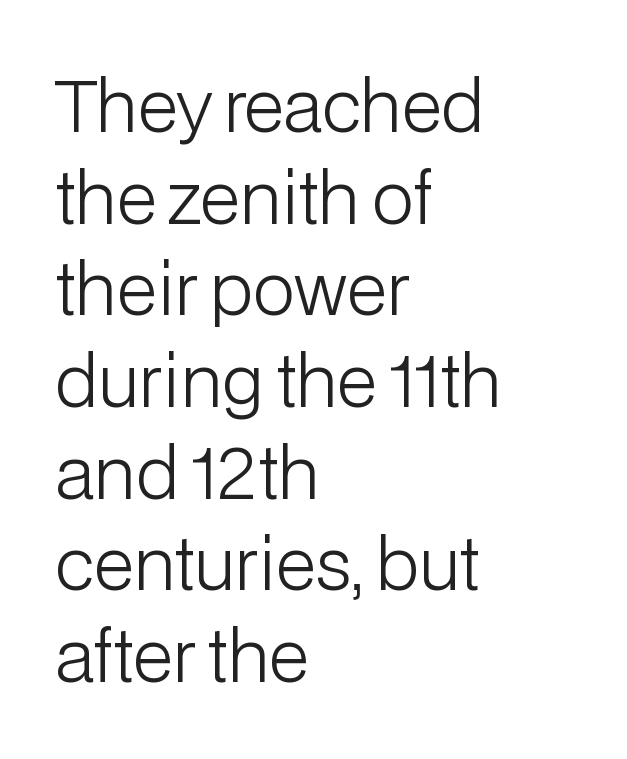
These lines keep a tight, regular rhythm from letter to letter. A typesetter would mark this as roman, not italic. Layout note: lines flush left. The weight would be labelled regular, book, light, or lighter still. Typographically, this falls in the sans-serif category. Plain, unruled lines of type.
